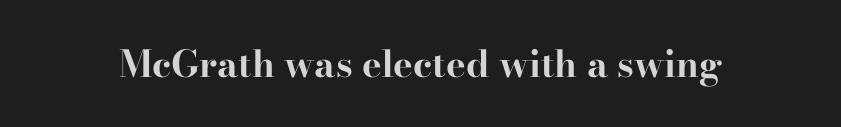
The image shows 37 px bold, wide serif type, upright; set normal letter spacing, not underlined; high stroke contrast and a small x-height.
